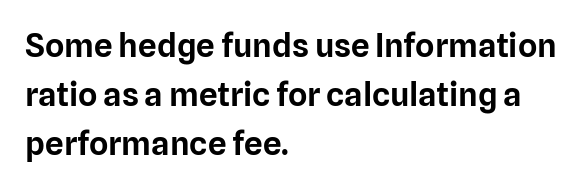
{"serif": "no", "italic": "no", "width": "normal", "stroke_contrast": "low", "x_height": "medium", "monospaced": "no", "underline": "no", "align": "left", "line_spacing": "normal", "line_spacing_ratio": 1.48, "letter_spacing": "normal", "letter_spacing_em": 0.0, "glyph_px": 33}
